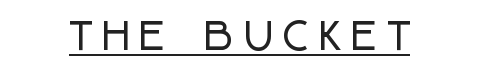
{"serif": "no", "italic": "no", "width": "condensed", "stroke_contrast": "low", "x_height": "large", "monospaced": "no", "underline": "yes", "letter_spacing": "wide", "letter_spacing_em": 0.31, "glyph_px": 36}
